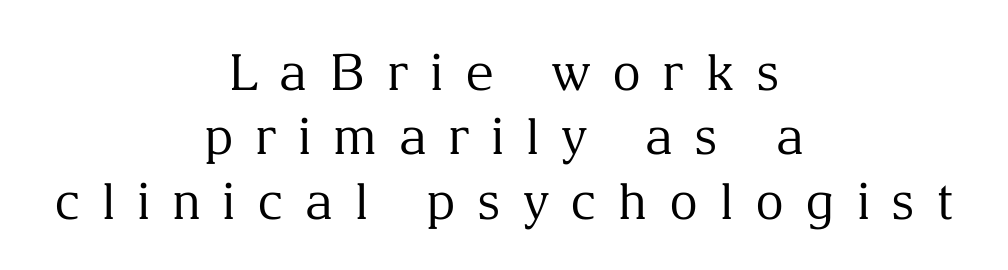
This rendering employs a face with finishing strokes, i.e., a serif. Words appear elongated and porous because spacing is wide. The characters are drawn with everyday or finer stroke widths. A typesetter would call this proportional, since set widths differ per character. Vertically, the passage feels balanced, rows spaced as you'd expect. Leftover space on each line is divided equally before and after the words.
